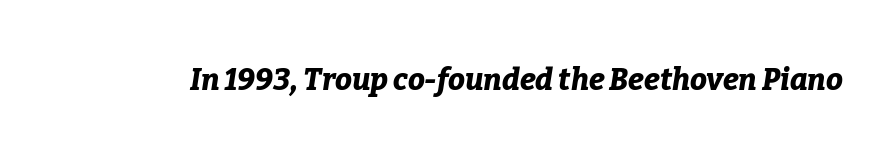
{"italic": "yes", "lean": "right", "slant_degrees": 9, "bold": "yes", "weight": "bold", "width": "normal", "stroke_contrast": "low", "x_height": "medium", "monospaced": "no", "underline": "no", "letter_spacing": "normal", "letter_spacing_em": 0.0, "glyph_px": 30}
